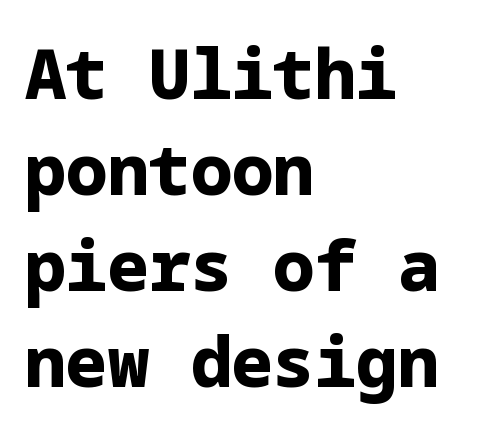
Q: Is the text bold? A: Yes.
Q: Is the text italic (slanted)? A: No, it is upright.
Q: Is the typeface a serif or a sans-serif typeface? A: Sans-serif.
Q: Is the text underlined? A: No.
Q: How is the paragraph aligned? A: Left-aligned.
Q: Is the spacing between letters normal or unusually wide? A: Normal.
Q: Is the spacing between lines tight, normal or loose? A: Normal.
Q: Width (condensed, normal, or wide)? A: Normal.
Q: Stroke contrast? A: Low.
Q: x-height? A: Medium.
